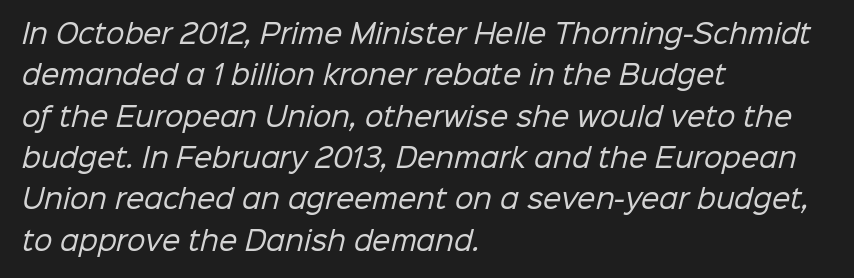
The image shows 26 px text type; set left-aligned, normal line spacing (1.59x), normal letter spacing, not underlined.
